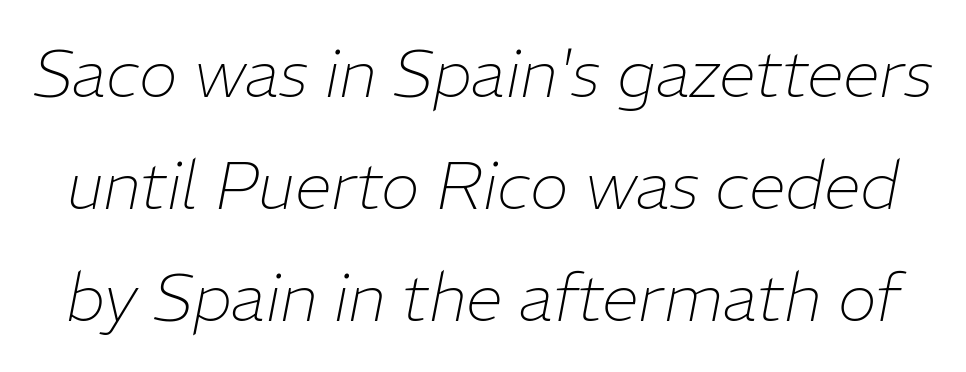
The image shows 66 px thin type, italic (leaning right); set normal line spacing (1.7x), normal letter spacing, not underlined; low stroke contrast and a medium x-height.
